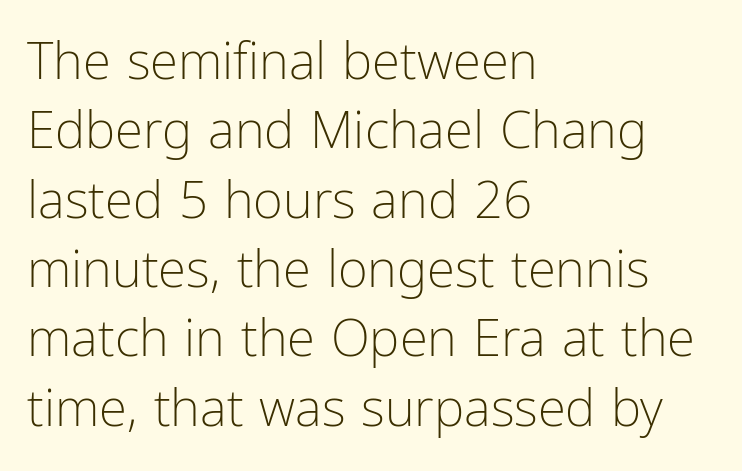
Q: Is the text bold? A: No.
Q: Is the text italic (slanted)? A: No, it is upright.
Q: Is the typeface a serif or a sans-serif typeface? A: Sans-serif.
Q: Is the text underlined? A: No.
Q: How is the paragraph aligned? A: Left-aligned.
Q: Is the spacing between letters normal or unusually wide? A: Normal.
Q: Is the spacing between lines tight, normal or loose? A: Normal.
Q: Width (condensed, normal, or wide)? A: Condensed.
Q: Stroke contrast? A: Low.
Q: x-height? A: Medium.
Q: Monospaced? A: No.
